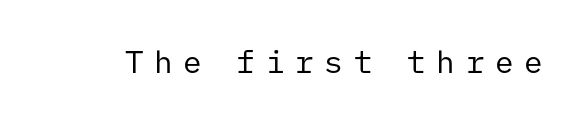
{"serif": "no", "italic": "no", "bold": "no", "weight": "regular", "width": "normal", "stroke_contrast": "low", "x_height": "medium", "monospaced": "yes", "underline": "no", "letter_spacing": "wide", "letter_spacing_em": 0.35, "glyph_px": 31}
